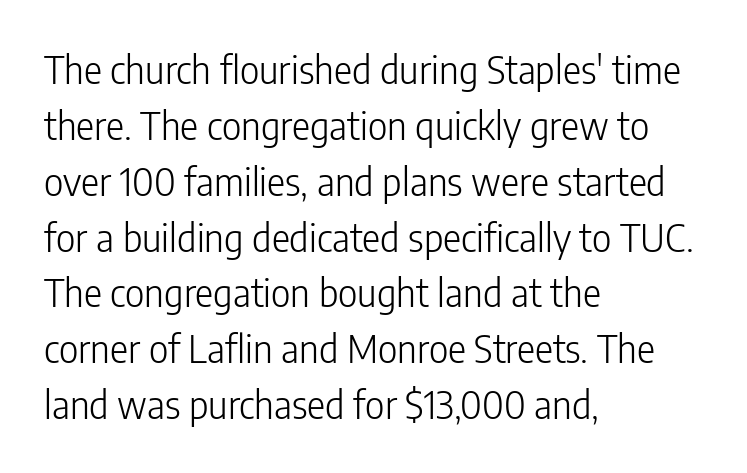
Q: Is the text bold? A: No.
Q: Is the text italic (slanted)? A: No, it is upright.
Q: Is the typeface a serif or a sans-serif typeface? A: Sans-serif.
Q: Is the text underlined? A: No.
Q: How is the paragraph aligned? A: Left-aligned.
Q: Is the spacing between letters normal or unusually wide? A: Normal.
Q: Is the spacing between lines tight, normal or loose? A: Normal.
Q: Width (condensed, normal, or wide)? A: Condensed.
Q: Stroke contrast? A: Low.
Q: x-height? A: Medium.
Q: Monospaced? A: No.
